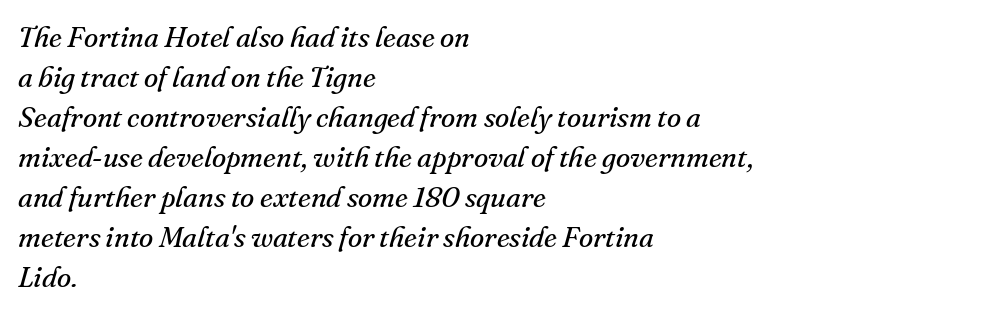
The image shows 29 px regular-weight serif type, italic (leaning right); set left-aligned, normal line spacing (1.38x), normal letter spacing, not underlined; medium stroke contrast and a small x-height.
